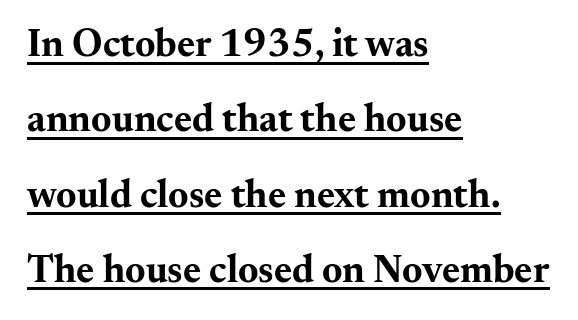
Its strokes are broad and dark, the hallmark of bold type. Is there an underline? Yes — a line sits under the letters. Line beginnings align vertically; line endings do not. The text was rendered using a seriffed face with decorative stroke endings. Does extra space separate the letters? No, they use regular spacing.
